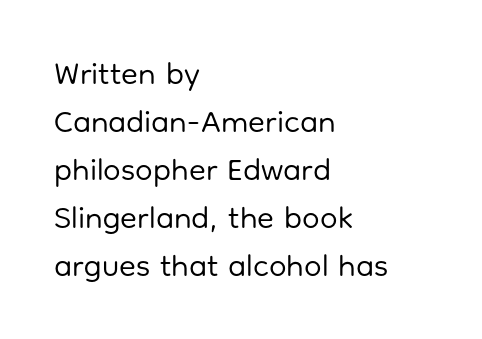
The foot of each line stays bare and open. Heft: none added — not bold. The passage shown is typed in a proportional face where columns would drift. The letters carry no serifs — their stems end cleanly without finishing strokes.
